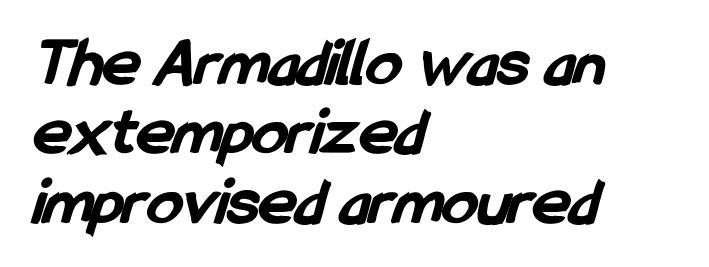
Q: Is the text bold? A: Yes.
Q: Is the typeface a serif or a sans-serif typeface? A: Sans-serif.
Q: Is the text underlined? A: No.
Q: How is the paragraph aligned? A: Left-aligned.
Q: Is the spacing between letters normal or unusually wide? A: Normal.
Q: Is the spacing between lines tight, normal or loose? A: Tight.
Q: Width (condensed, normal, or wide)? A: Condensed.
Q: Stroke contrast? A: Low.
Q: x-height? A: Medium.
Q: Monospaced? A: No.
